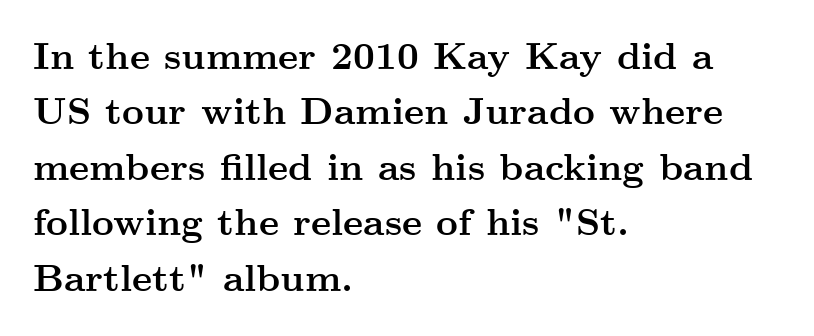
The image shows 38 px semibold, wide serif type, upright; set left-aligned, normal line spacing (1.46x), normal letter spacing, not underlined; medium stroke contrast and a small x-height.
